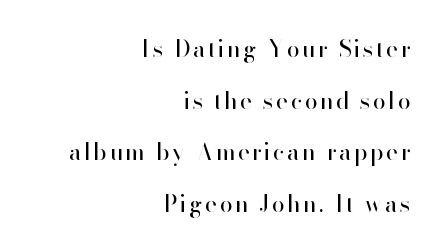
This rendering uses right alignment, leaving the left contour irregular. Rows of type keep a wide berth in the vertical direction. The space beneath each line is pristine and unruled. Compared with a typical body face, this is equally light or lighter still.
